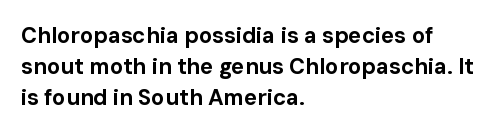
In CSS terms this would be text-align: left. Baseline-to-baseline distance is the conventional proportion of letter height. Notice how the stems are strictly vertical — no italics here. The space beneath each line is pristine and unruled. Spacing between characters is what you'd get straight out of the box. The passage shown is emphatically bold.
